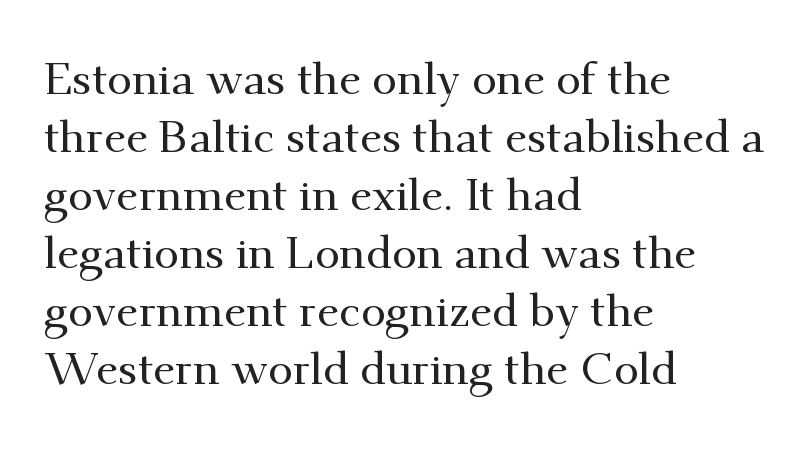
Baseline-to-baseline distance is the conventional proportion of letter height. Do the characters align in a grid? No, the font is proportional. The paragraph has a hard left edge and a soft right edge. Tall strokes in this sample are plumb rather than angled. Clear beneath every line of the passage. Are there feet on the stems? There are — it's a serif.
